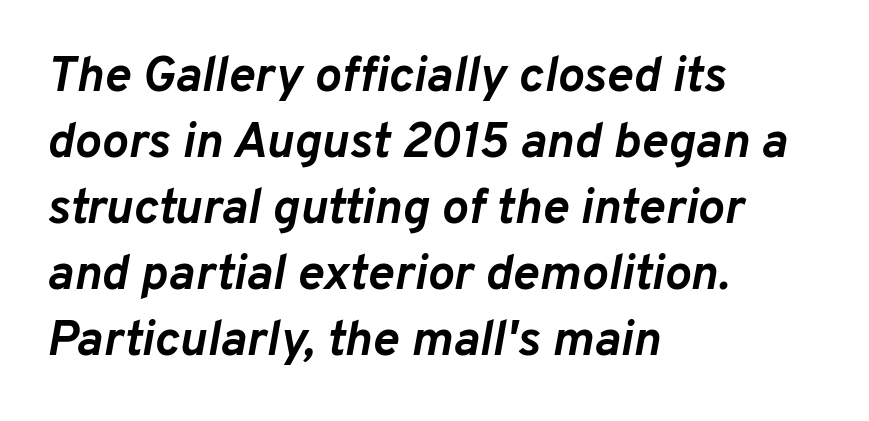
{"italic": "yes", "lean": "right", "slant_degrees": 10, "bold": "yes", "weight": "semibold", "width": "normal", "stroke_contrast": "low", "x_height": "medium", "monospaced": "no", "underline": "no", "align": "left", "line_spacing": "normal", "line_spacing_ratio": 1.32, "letter_spacing": "normal", "letter_spacing_em": 0.0, "glyph_px": 50}
